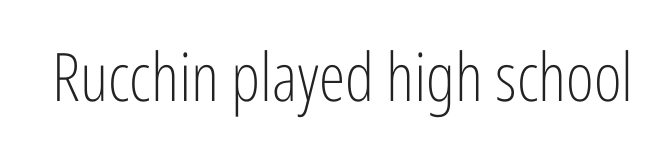
{"serif": "no", "italic": "no", "bold": "no", "weight": "light", "width": "condensed", "stroke_contrast": "low", "x_height": "medium", "monospaced": "no", "underline": "no", "letter_spacing": "normal", "letter_spacing_em": 0.0, "glyph_px": 67}
